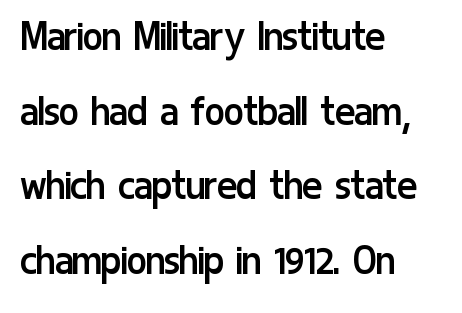
The image shows 47 px regular-weight, condensed sans-serif type, upright; set left-aligned, normal line spacing (1.59x), normal letter spacing, not underlined; low stroke contrast and a medium x-height.
